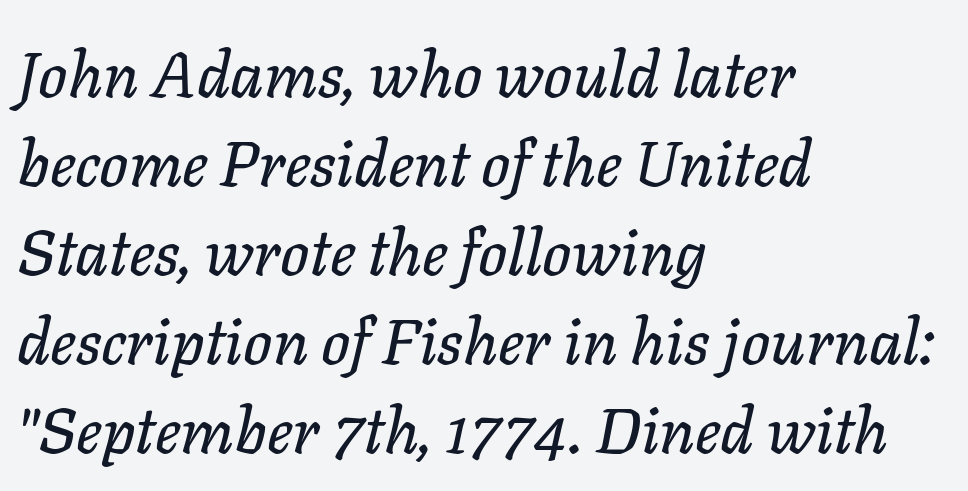
{"italic": "yes", "lean": "right", "slant_degrees": 11, "width": "normal", "stroke_contrast": "low", "x_height": "medium", "monospaced": "no", "underline": "no", "align": "left", "line_spacing": "normal", "line_spacing_ratio": 1.39, "letter_spacing": "normal", "letter_spacing_em": 0.0, "glyph_px": 64}
